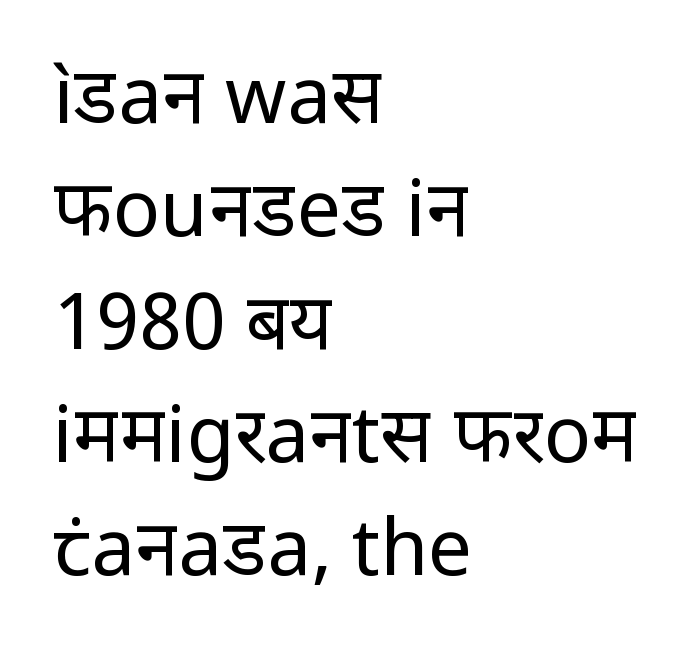
The rendering anchors every line to the left-hand side. Standard letterfit; no display-style spreading of the glyphs. If you drew a line through each stem, it would be perfectly vertical. Unlike a traditional serif, this face leaves its strokes unadorned. No word sits above an underline. Evenly set lines give the paragraph a standard silhouette.
